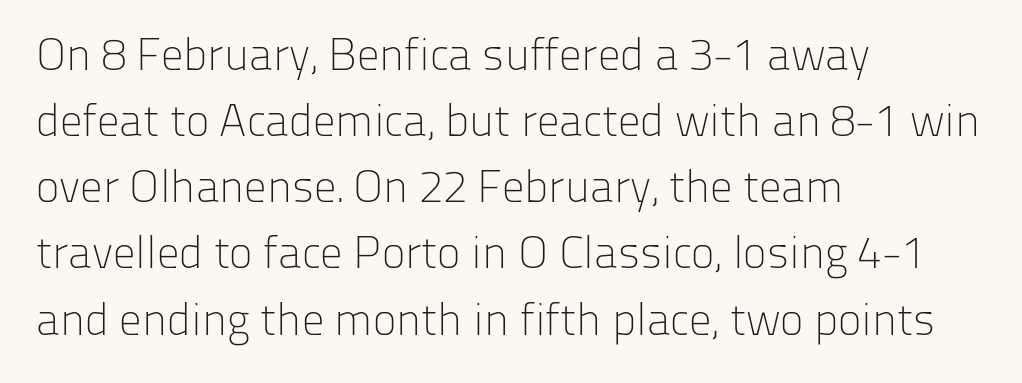
{"serif": "no", "italic": "no", "bold": "no", "weight": "light", "width": "normal", "stroke_contrast": "low", "x_height": "medium", "monospaced": "no", "underline": "no", "align": "left", "line_spacing": "normal", "line_spacing_ratio": 1.47, "letter_spacing": "normal", "letter_spacing_em": 0.0, "glyph_px": 45}
